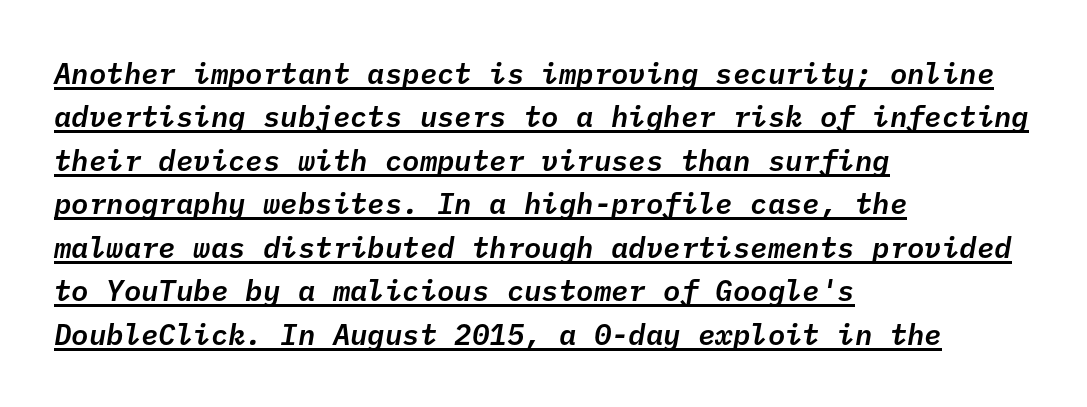
The image shows 29 px text type, italic (leaning right), monospaced; set left-aligned, normal line spacing (1.5x), normal letter spacing, underlined; low stroke contrast and a medium x-height.
